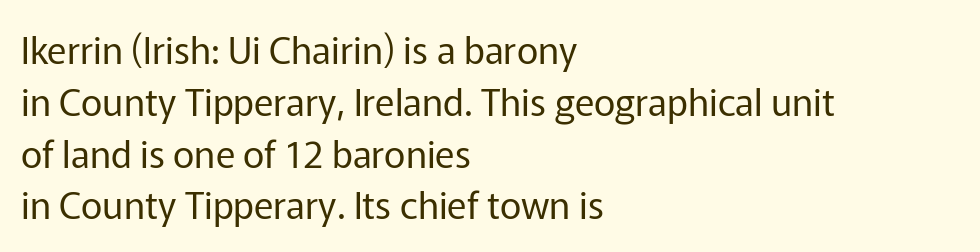
These lines keep a tight, regular rhythm from letter to letter. No feet cap the strokes, marking this as sans-serif type. The passage shown is typed in a proportional face where columns would drift. Weight class: somewhere from thin through regular. The rendering anchors every line to the left-hand side. Nobody drew a line under any word here.
